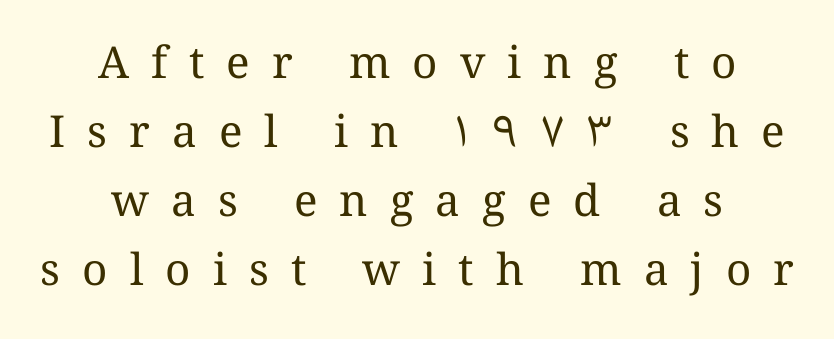
{"italic": "no", "bold": "no", "weight": "regular", "width": "normal", "stroke_contrast": "medium", "x_height": "medium", "monospaced": "no", "underline": "no", "align": "center", "line_spacing": "normal", "line_spacing_ratio": 1.57, "letter_spacing": "wide", "letter_spacing_em": 0.5, "glyph_px": 44}
